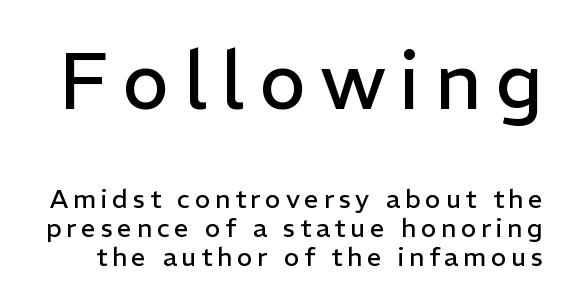
The baseline area is clear. Does the type have serifs? No, each stem ends abruptly. If you drew a line through each stem, it would be perfectly vertical. The face used here appears at its bigger size in the upper chunk. Looks like regular typesetting: each glyph gets only the width it needs.
